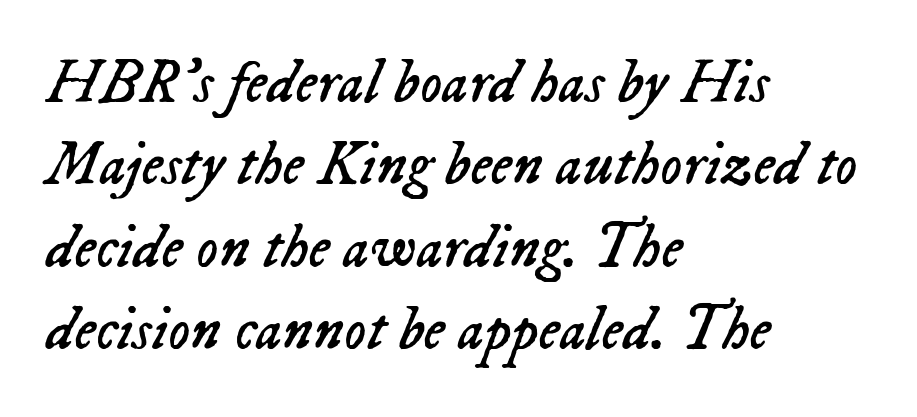
Casual observation: everything's shoved over to the left. The tracking reads as untouched default to a designer's eye. Honestly, there is no underline to notice here at all. The font sits on the lighter half of the weight spectrum, regular included. This sample has the flowing, uneven cadence of proportional lettering. When letters slant like this, we call the style italic.
